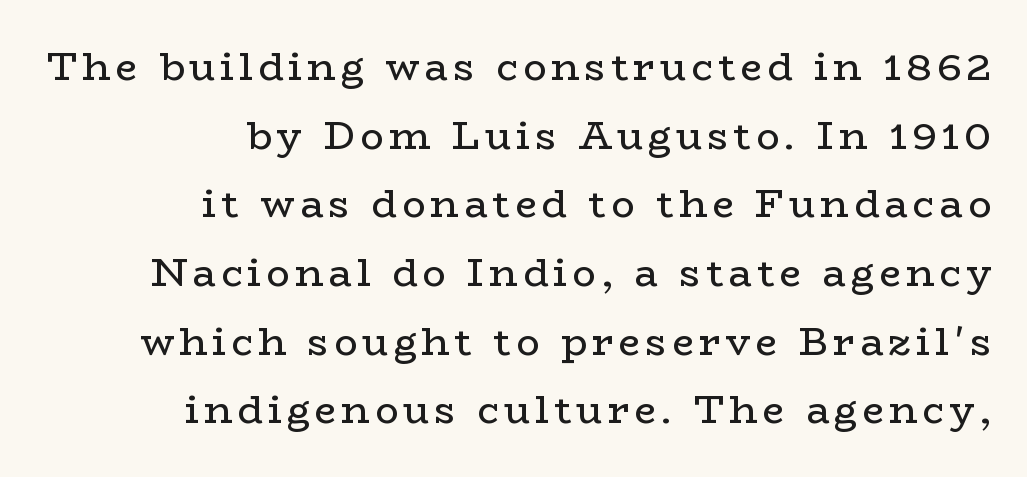
Vertical stems look standard width or narrower in stroke. The gap between lines stays unmarked. Each letter's strokes conclude with small projecting serifs. The paragraph shown leans on its right margin. Do the characters align in a grid? No, the font is proportional.
